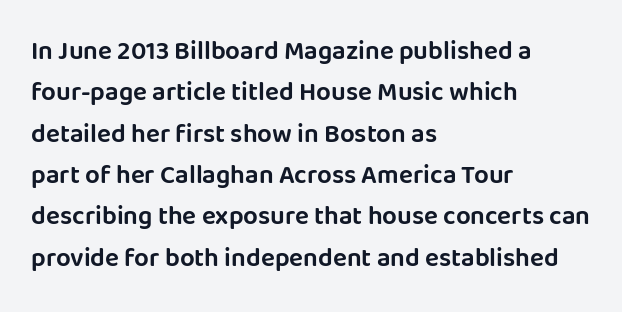
{"italic": "no", "underline": "no", "align": "left", "line_spacing": "normal", "line_spacing_ratio": 1.59, "letter_spacing": "normal", "letter_spacing_em": 0.0, "glyph_px": 26}
